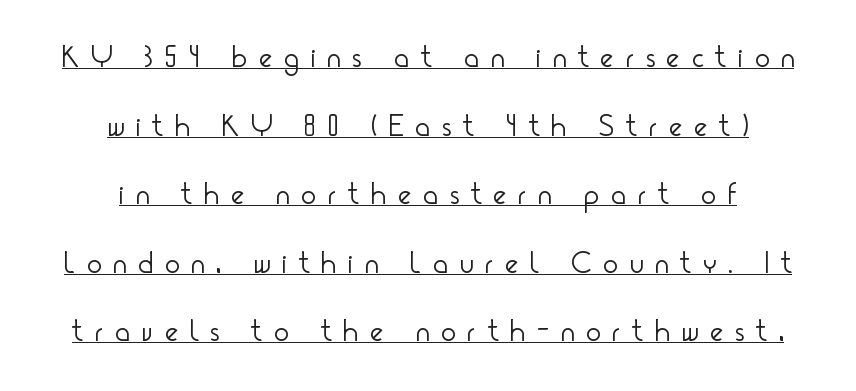
{"serif": "no", "italic": "no", "bold": "no", "weight": "light", "width": "condensed", "stroke_contrast": "low", "x_height": "small", "monospaced": "no", "underline": "yes", "align": "center", "line_spacing": "loose", "line_spacing_ratio": 2.21, "letter_spacing": "wide", "letter_spacing_em": 0.39, "glyph_px": 31}
